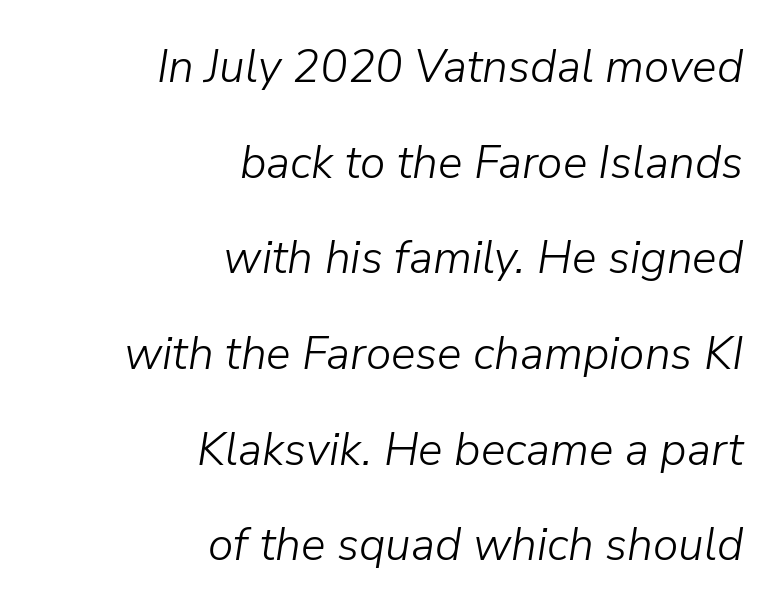
The image shows 46 px light type, italic (leaning right); set right-aligned, loose line spacing (2.08x), normal letter spacing, not underlined; low stroke contrast and a medium x-height.
